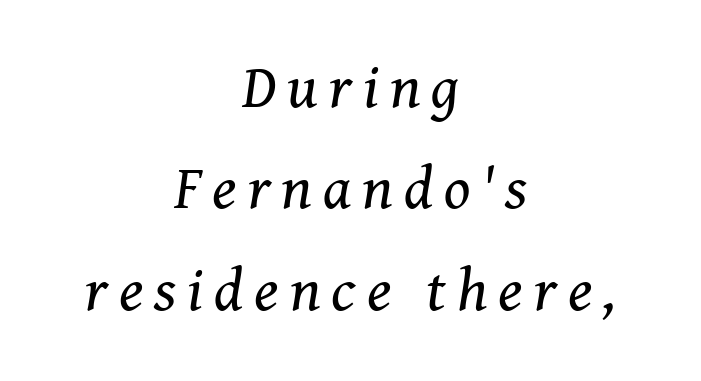
Bold? No — there's no thickening of the strokes. Students, observe: this is what conventionally led text looks like. The whole block is typeset with a tilt. You can tell from the footed stems that serif type was used. Letters rest on an invisible, unmarked baseline. Horizontally, the lines are justified to the midpoint only.
